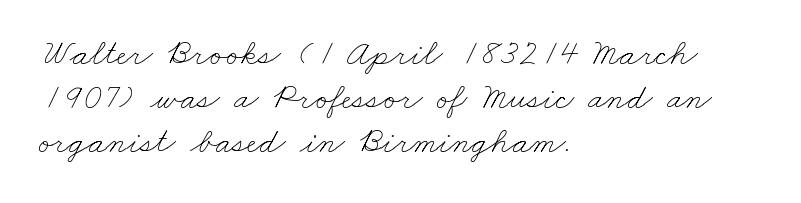
{"bold": "no", "weight": "thin", "width": "wide", "stroke_contrast": "low", "x_height": "small", "monospaced": "no", "underline": "no", "align": "left", "line_spacing_ratio": 1.22, "letter_spacing": "normal", "letter_spacing_em": 0.0, "glyph_px": 36}
